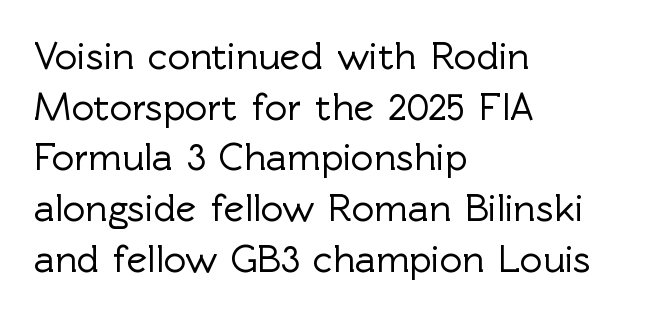
{"serif": "no", "italic": "no", "width": "normal", "x_height": "medium", "monospaced": "no", "underline": "no", "align": "left", "line_spacing": "normal", "line_spacing_ratio": 1.3, "letter_spacing": "normal", "letter_spacing_em": 0.0, "glyph_px": 39}
